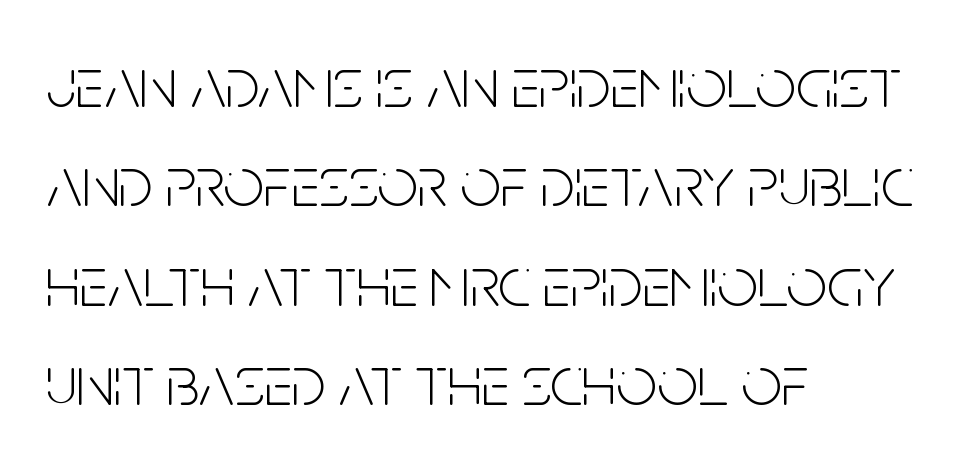
The image shows 71 px light, condensed sans-serif type, upright; set left-aligned, normal line spacing (1.4x), normal letter spacing, not underlined; low stroke contrast and a large x-height.
